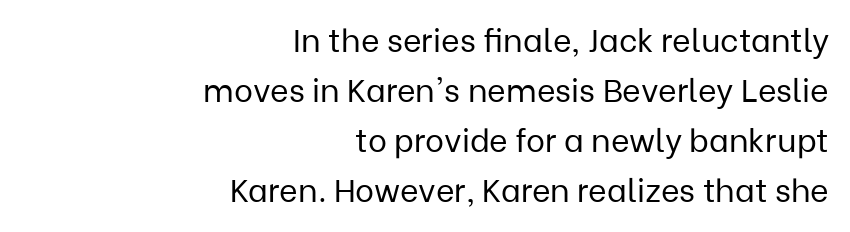
Each row of text sits above clean, open space. On a weight scale, this lands at 450 or below. Students, observe: this is what conventionally led text looks like. The face used here is rendered with its standard letterfit.
